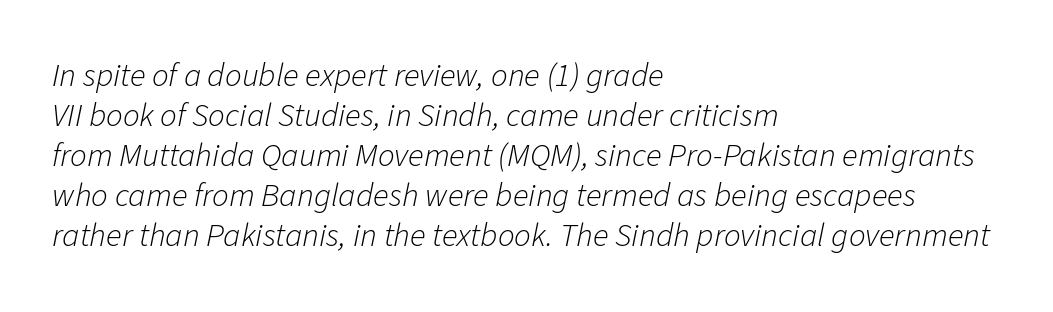
{"italic": "yes", "lean": "right", "slant_degrees": 11, "bold": "no", "weight": "light", "width": "normal", "stroke_contrast": "low", "x_height": "medium", "monospaced": "no", "underline": "no", "align": "left", "line_spacing_ratio": 1.21, "letter_spacing": "normal", "letter_spacing_em": 0.0, "glyph_px": 33}
